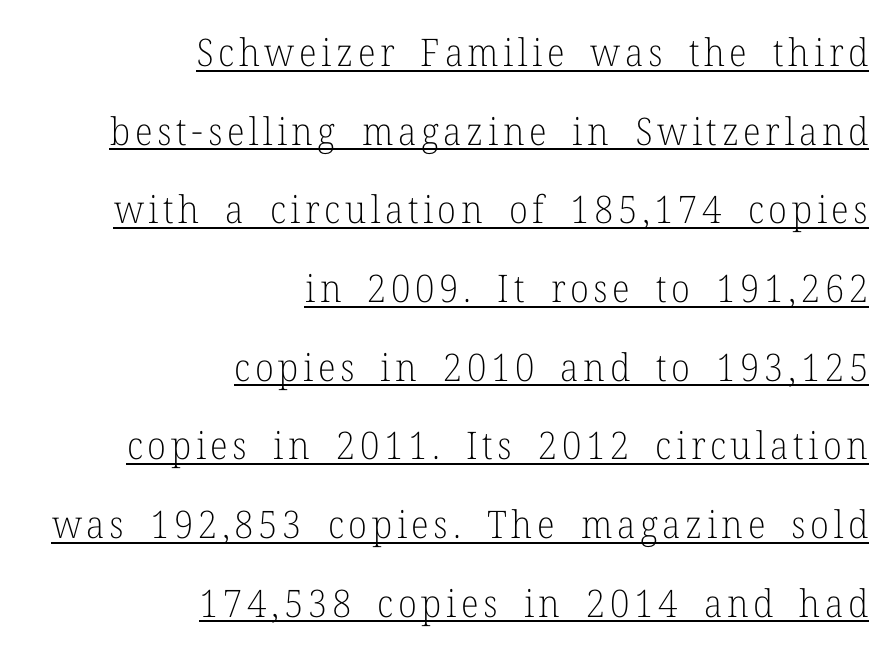
The image shows 38 px light serif type, upright; set right-aligned, loose line spacing (2.07x), underlined; low stroke contrast and a medium x-height.
